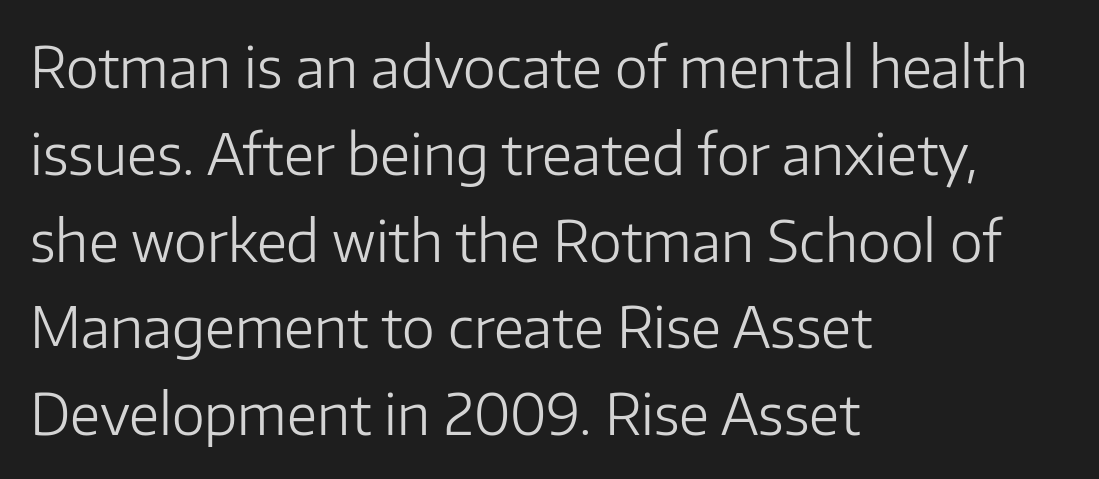
{"serif": "no", "italic": "no", "bold": "no", "weight": "light", "width": "normal", "stroke_contrast": "low", "x_height": "medium", "monospaced": "no", "underline": "no", "align": "left", "line_spacing": "normal", "line_spacing_ratio": 1.55, "letter_spacing": "normal", "letter_spacing_em": 0.0, "glyph_px": 56}
